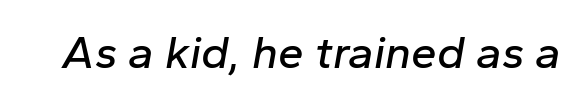
The image shows 46 px text type, italic (leaning right); set normal letter spacing, not underlined; low stroke contrast and a medium x-height.
